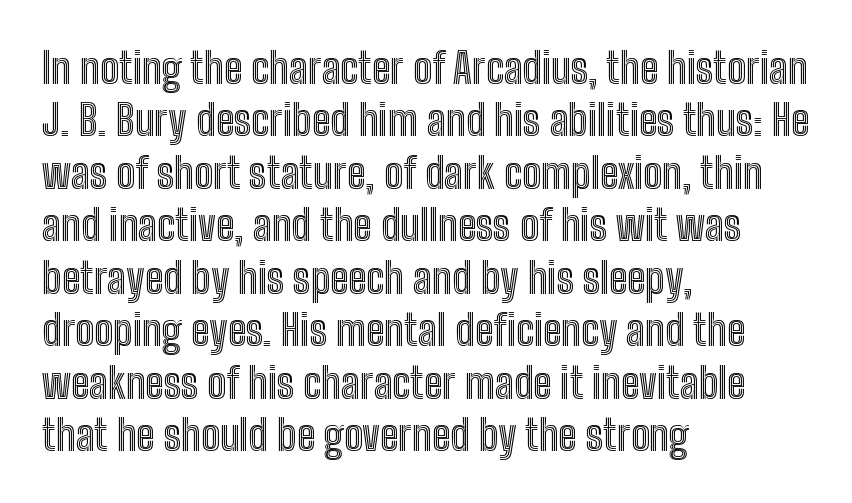
The gap between lines stays unmarked. Character widths vary here, with narrow letters taking less room than wide ones. The face used here is rendered with its standard letterfit. Compared with typical paragraphs, the rows here are spaced about the same. Line starts are locked; line ends wander. No italicization has been applied; the sample stays upright.
